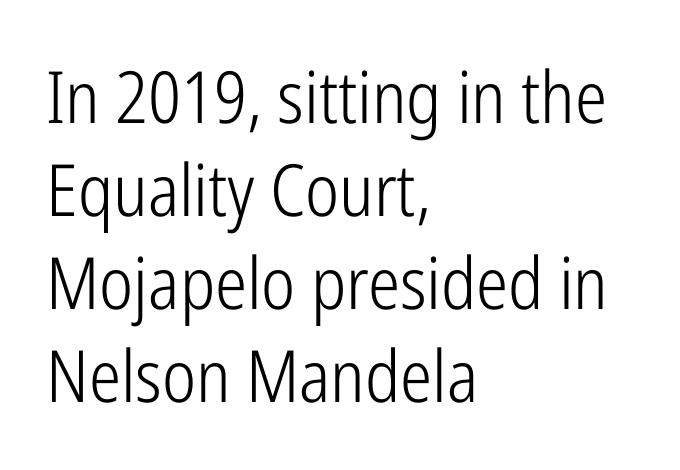
This is roman type, the default non-slanted kind. Reading down the block, your eye returns to a fixed left position each line. The face used here is proportionally spaced, like ordinary book or web type. Grotesque or geometric, the face here clearly has no serifs. A bare baseline throughout the passage. Weight class: somewhere from thin through regular.
